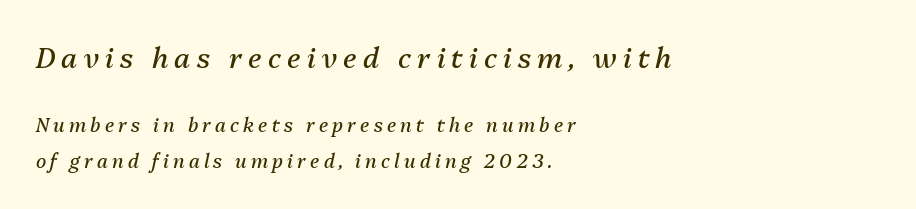
Q: Is the text bold? A: No.
Q: Is the text italic (slanted)? A: Yes, it leans right by about 13 degrees.
Q: Is the text underlined? A: No.
Q: How is the paragraph aligned? A: Left-aligned.
Q: Is the spacing between letters normal or unusually wide? A: Unusually wide.
Q: Which block of text is set in a larger size, the first (top) or the second (bottom)? A: The first (top) one.
Q: Width (condensed, normal, or wide)? A: Normal.
Q: Stroke contrast? A: Medium.
Q: x-height? A: Medium.
Q: Monospaced? A: No.
